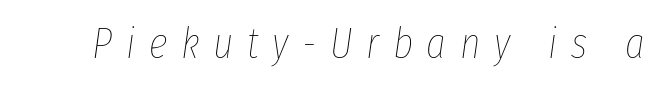
Underline: absent. Is this a heavy cut? Hardly; it is regular or lighter. Between one letter and the next there's a generous, obvious gap. When letters slant like this, we call the style italic.
